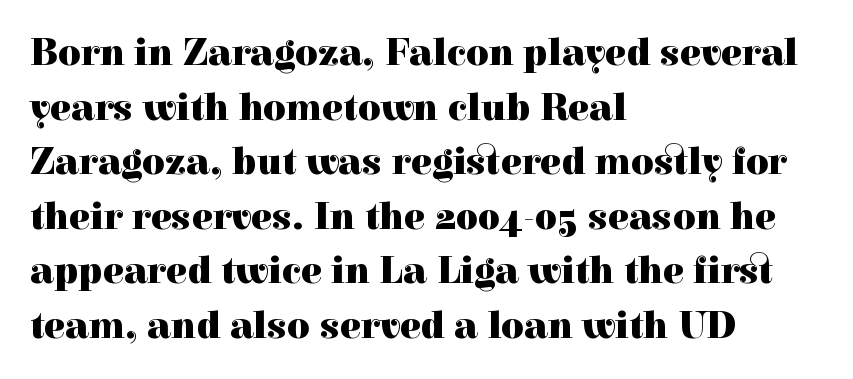
Q: Is the text bold? A: Yes.
Q: Is the text italic (slanted)? A: No, it is upright.
Q: Is the typeface a serif or a sans-serif typeface? A: Serif.
Q: Is the text underlined? A: No.
Q: How is the paragraph aligned? A: Left-aligned.
Q: Is the spacing between letters normal or unusually wide? A: Normal.
Q: Is the spacing between lines tight, normal or loose? A: Normal.
Q: Width (condensed, normal, or wide)? A: Normal.
Q: x-height? A: Medium.
Q: Monospaced? A: No.
